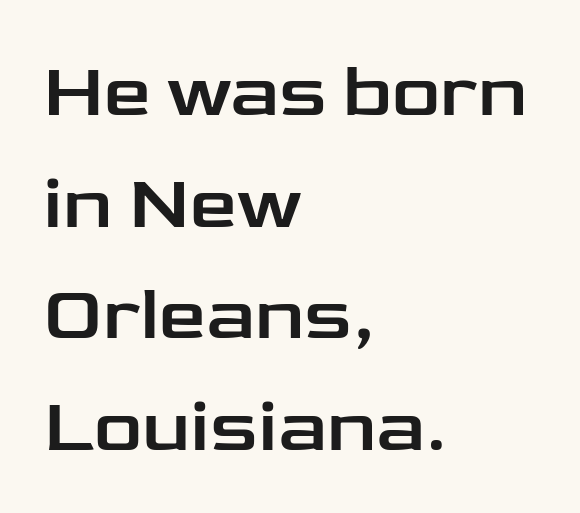
The image shows 75 px wide sans-serif type, upright; set left-aligned, normal line spacing (1.49x), normal letter spacing, not underlined; low stroke contrast and a medium x-height.
